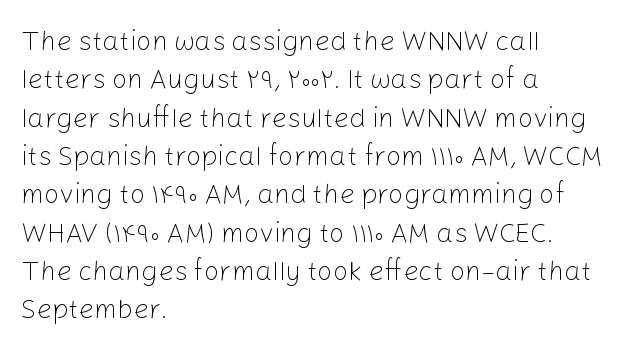
Every row of glyphs begins at an identical x-position on the left. A roman cut, with each character standing at attention. Does the leading feel generous? No, just average. The tracking reads as untouched default to a designer's eye.
